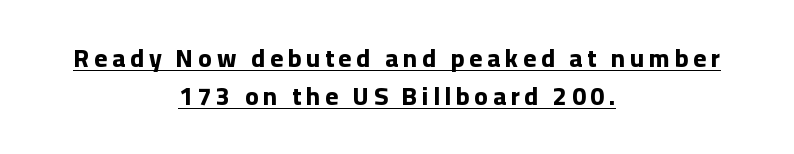
Like a heading marked for emphasis, these lines bear an underscore. You'd pick this weight for a headline — it's a proper bold. The lines in this sample share a center point and differ in where they start and stop. The typography opts for an upright posture over an oblique one. Evenly set lines give the paragraph a standard silhouette.
